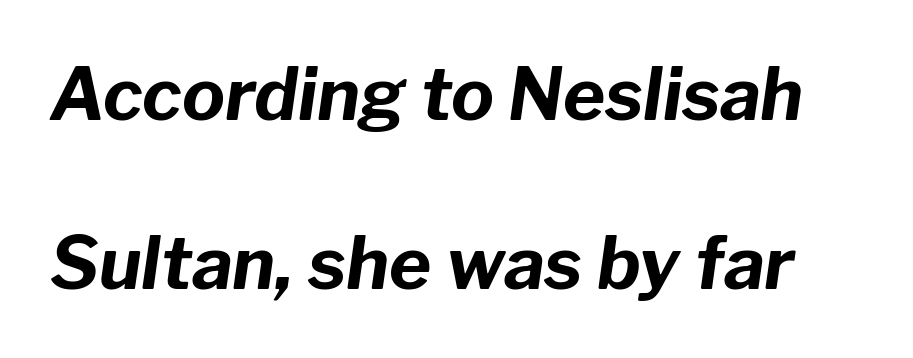
The face used here is rendered with its standard letterfit. On the weight axis this lands at bold, roughly 700. Decoration check: the copy has no underline. The lines are spread far apart with generous leading. Looks like regular typesetting: each glyph gets only the width it needs.
